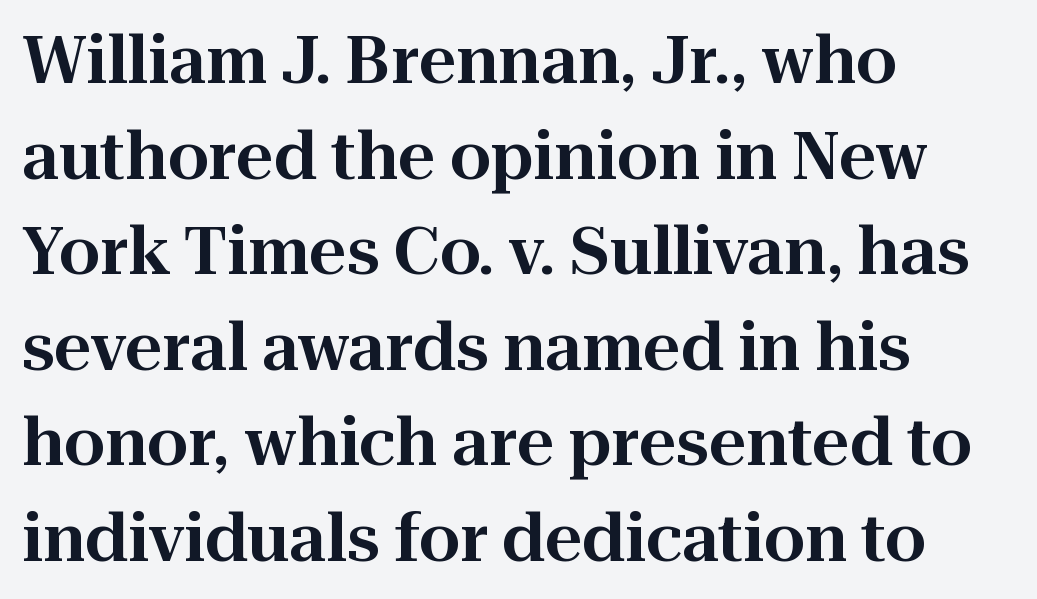
To sum up the face: it has serifs. The space between consecutive lines is moderate. Each row of text sits above clean, open space. The axis of the letterforms is exactly vertical. Standard letterfit; no display-style spreading of the glyphs.
